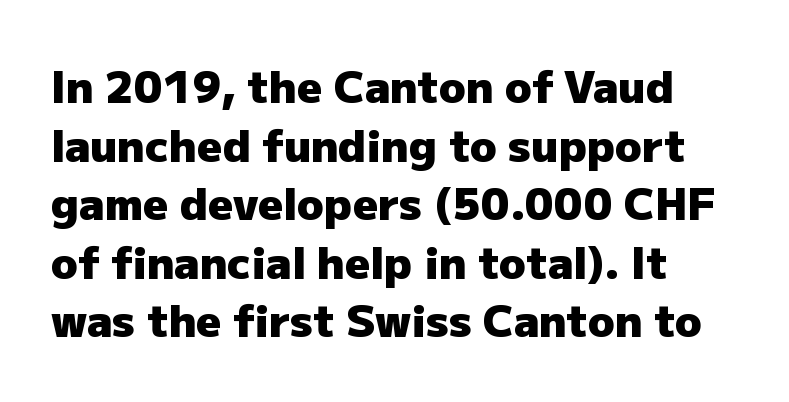
{"serif": "no", "italic": "no", "bold": "yes", "weight": "heavy", "width": "normal", "stroke_contrast": "low", "x_height": "medium", "monospaced": "no", "underline": "no", "align": "left", "line_spacing": "normal", "line_spacing_ratio": 1.33, "letter_spacing": "normal", "letter_spacing_em": 0.0, "glyph_px": 44}
